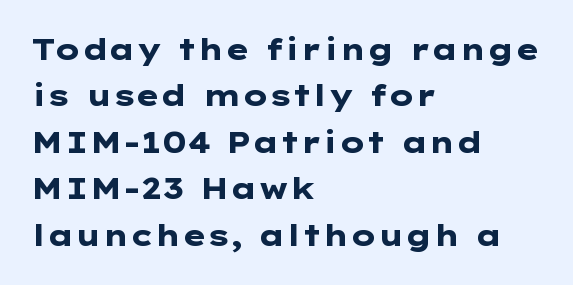
The space beneath each line is pristine and unruled. A dark, heavy texture on the line: the type is bold. Regarding leading, the lines here are spaced in the standard way. Ascenders rise straight up at ninety degrees.
